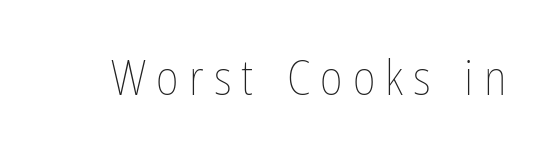
{"italic": "no", "bold": "no", "weight": "thin", "width": "condensed", "stroke_contrast": "low", "x_height": "medium", "monospaced": "no", "underline": "no", "letter_spacing": "wide", "letter_spacing_em": 0.21, "glyph_px": 49}
